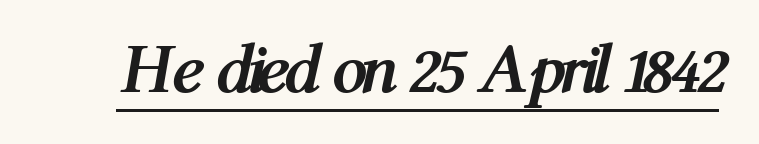
Q: Is the text bold? A: Yes.
Q: Is the text italic (slanted)? A: Yes, it leans right by about 12 degrees.
Q: Is the text underlined? A: Yes.
Q: Is the spacing between letters normal or unusually wide? A: Normal.
Q: Width (condensed, normal, or wide)? A: Condensed.
Q: Stroke contrast? A: Medium.
Q: x-height? A: Medium.
Q: Monospaced? A: No.
